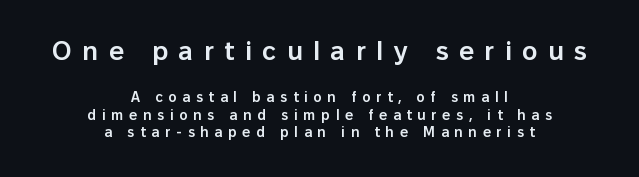
The space between consecutive lines is moderate. Loose tracking; the words dissolve into strings of separated letters. This sample uses an upright cut, with every glyph sitting square on the baseline. Size hierarchy here favors the leading block over the trailing one. Every row of glyphs is offset so its center matches the block's center. Compared with an ordinary text face, these strokes are moderately heavier — a semibold.
